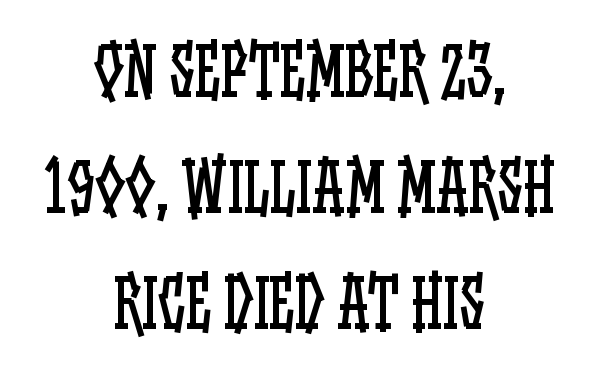
Designer's note — italics off, roman on. The rendering uses natural spacing where letterforms have individual widths. Caption: standard tracking, unaltered. Unmarked baselines from the first word to the last.
